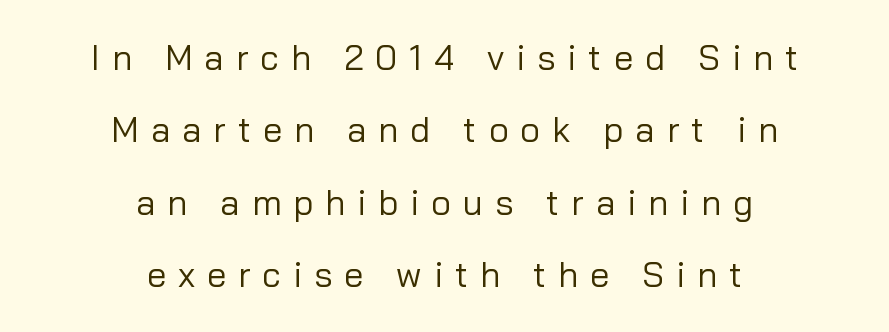
The words here are not underlined. The line-height multiplier appears high, well above default. Italic: no, the glyphs are upright roman. The rag falls on both sides of this text block equally. No chunkiness to these letters — they're not bold.
